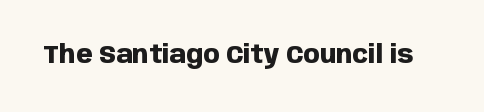
The image shows 24 px bold type, upright; set normal letter spacing, not underlined.
